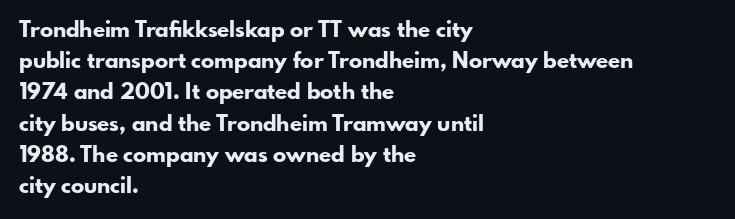
The image shows 22 px bold type, upright; set left-aligned, normal line spacing (1.42x), normal letter spacing, not underlined.
